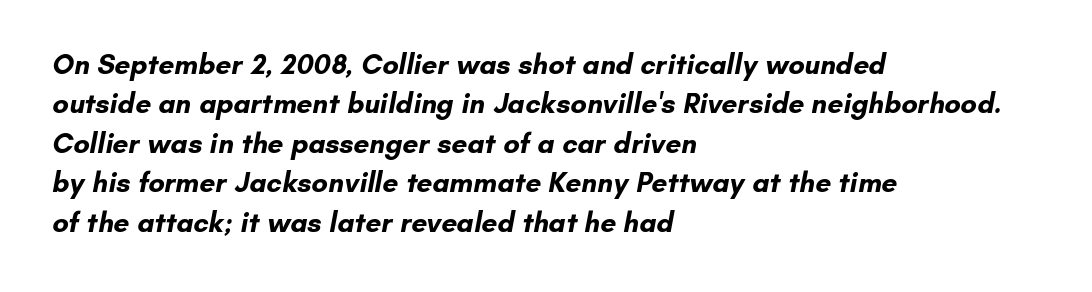
Q: Is the text bold? A: Yes.
Q: Is the typeface a serif or a sans-serif typeface? A: Sans-serif.
Q: Is the text underlined? A: No.
Q: How is the paragraph aligned? A: Left-aligned.
Q: Is the spacing between letters normal or unusually wide? A: Normal.
Q: Is the spacing between lines tight, normal or loose? A: Normal.
Q: Width (condensed, normal, or wide)? A: Normal.
Q: Stroke contrast? A: Low.
Q: x-height? A: Small.
Q: Monospaced? A: No.
